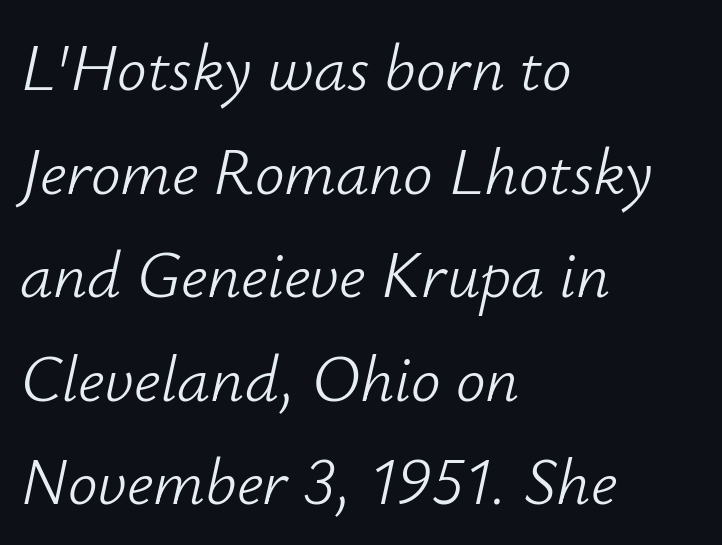
Q: Is the text bold? A: No.
Q: Is the text italic (slanted)? A: Yes, it leans right by about 12 degrees.
Q: Is the text underlined? A: No.
Q: How is the paragraph aligned? A: Left-aligned.
Q: Is the spacing between letters normal or unusually wide? A: Normal.
Q: Is the spacing between lines tight, normal or loose? A: Normal.
Q: Width (condensed, normal, or wide)? A: Normal.
Q: Stroke contrast? A: Low.
Q: x-height? A: Small.
Q: Monospaced? A: No.
